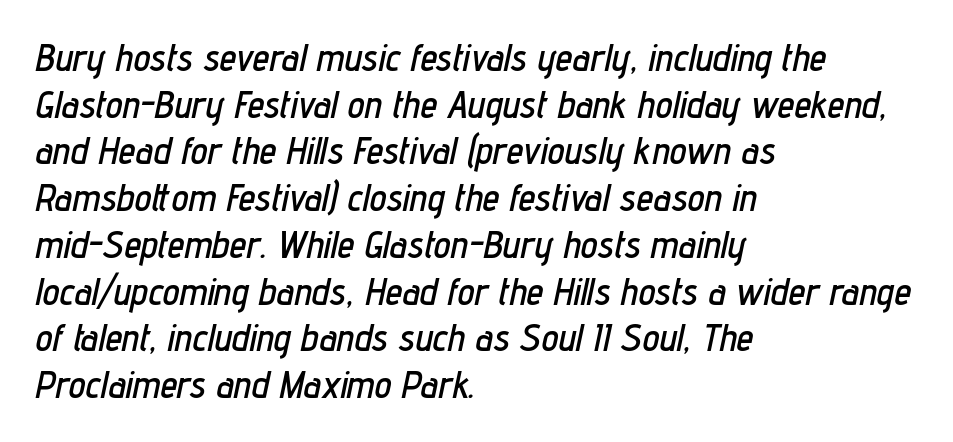
{"italic": "yes", "lean": "right", "slant_degrees": 12, "width": "condensed", "stroke_contrast": "low", "x_height": "medium", "monospaced": "no", "underline": "no", "align": "left", "line_spacing_ratio": 1.23, "letter_spacing": "normal", "letter_spacing_em": 0.0, "glyph_px": 38}
